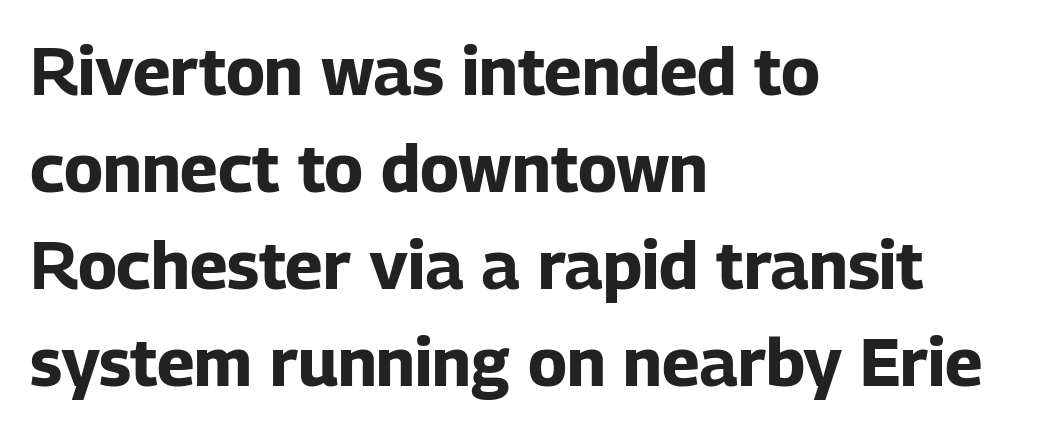
The image shows 67 px bold sans-serif type, upright; set left-aligned, normal line spacing (1.45x), normal letter spacing, not underlined; low stroke contrast and a medium x-height.
